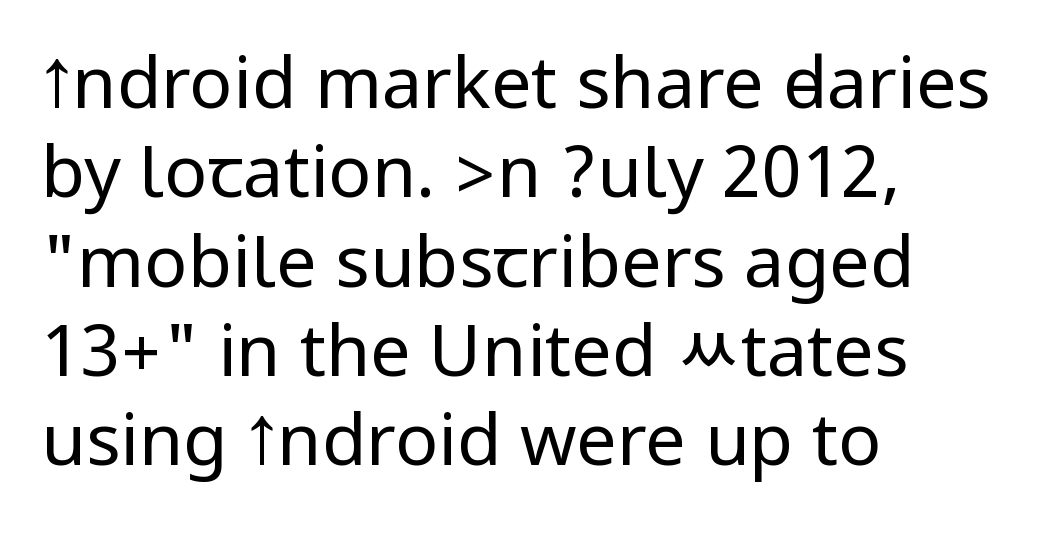
The paragraph shown leans on its left margin. Serif or sans? Sans — the stroke terminals are bare. Posture: upright roman. No chunkiness to these letters — they're not bold.
